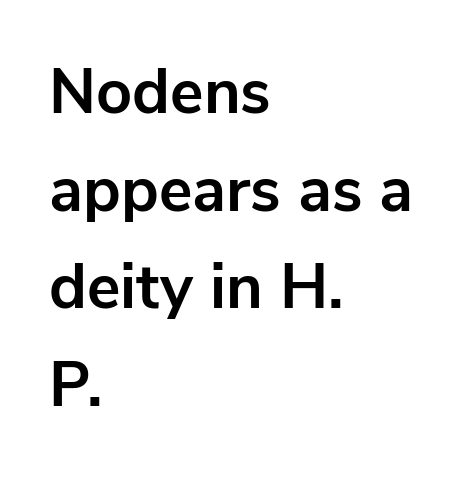
What's the leading like? Ordinary, nothing unusual. Set as a true bold cut, around the 700 mark. Only glyphs here, with clear space below each row. Caption: multi-line text, flush left, ragged right.
